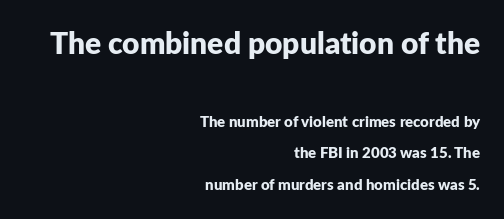
As a designer I'd log this as weight 700, bold. Is there any slant? The stems are plumb. This rendering leaves character spacing at its baseline value. Is this a fixed-width face? No — the glyphs have proportional, varying widths. Caption: multi-line text, flush right, ragged left.
